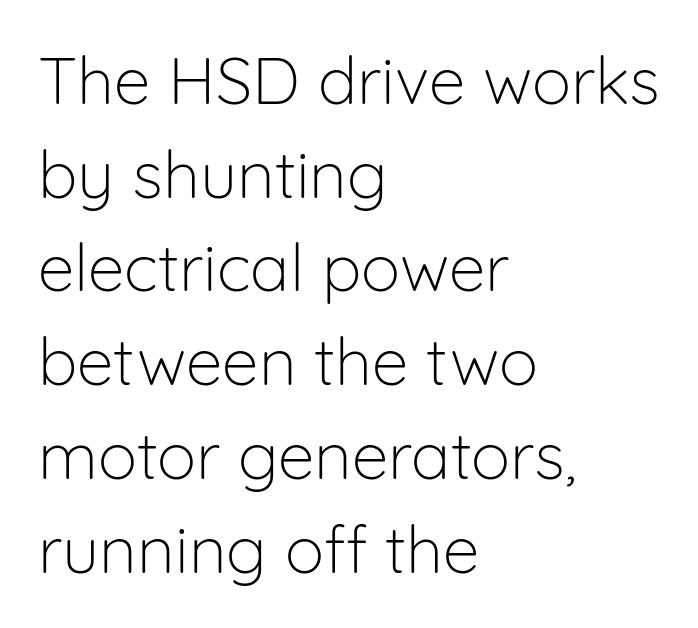
The image shows 66 px light sans-serif type, upright; set left-aligned, normal line spacing (1.42x), normal letter spacing, not underlined; low stroke contrast and a medium x-height.
